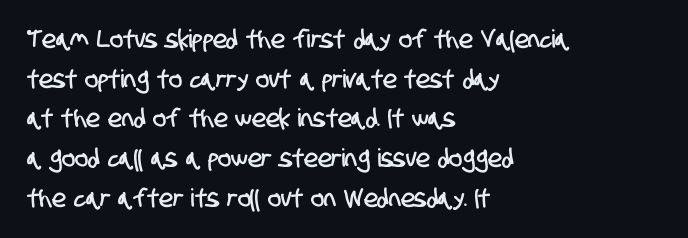
{"underline": "no", "align": "left", "line_spacing": "normal", "line_spacing_ratio": 1.59, "letter_spacing": "normal", "letter_spacing_em": 0.0, "glyph_px": 25}
